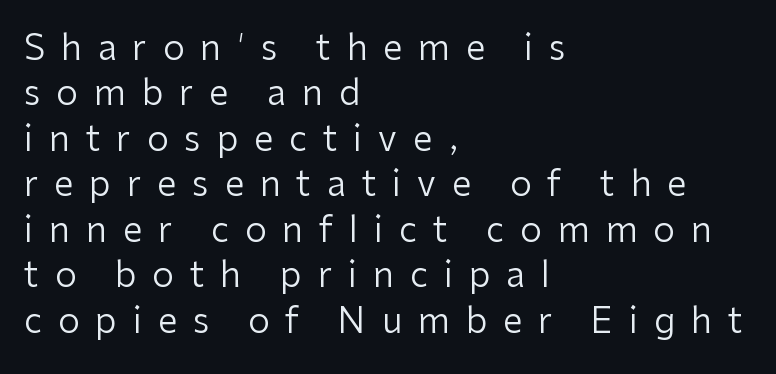
{"serif": "no", "italic": "no", "bold": "no", "weight": "regular", "width": "normal", "stroke_contrast": "low", "x_height": "medium", "monospaced": "no", "underline": "no", "align": "left", "line_spacing": "normal", "line_spacing_ratio": 1.3, "letter_spacing": "wide", "letter_spacing_em": 0.45, "glyph_px": 35}
